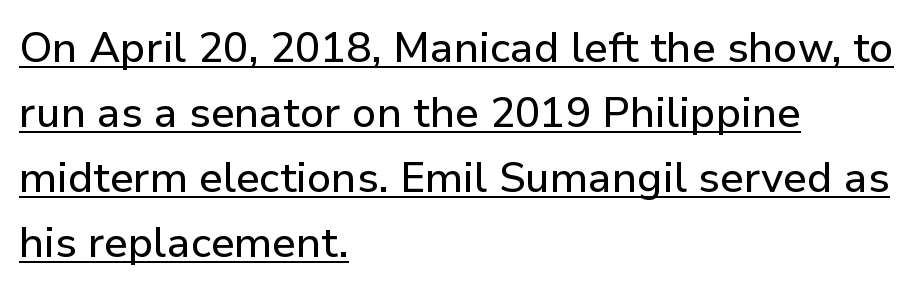
This rendering leaves character spacing at its baseline value. The line-height multiplier appears to be the usual default. Characters remain perfectly vertical along every line. The type family on display is of the sans-serif kind.
